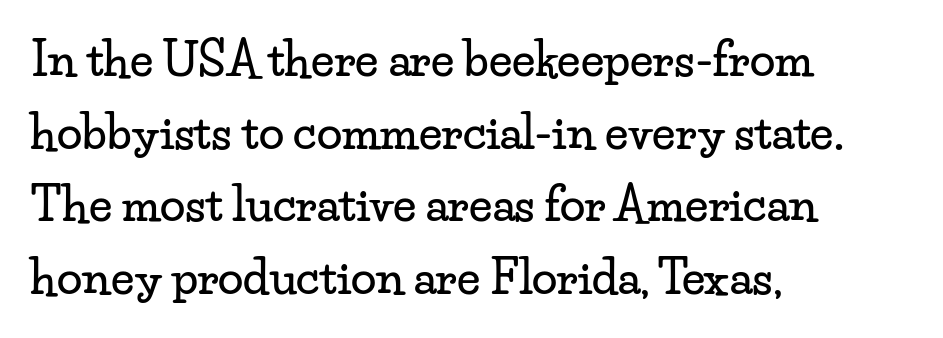
{"serif": "yes", "italic": "no", "width": "wide", "stroke_contrast": "low", "x_height": "small", "monospaced": "no", "underline": "no", "align": "left", "line_spacing": "normal", "line_spacing_ratio": 1.58, "letter_spacing": "normal", "letter_spacing_em": 0.0, "glyph_px": 46}
